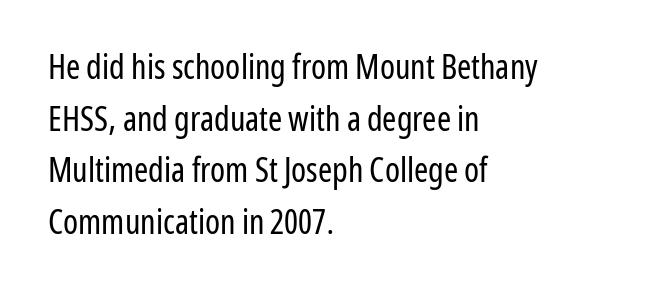
Does the leading feel generous? No, just average. The strokes carry an ordinary text weight at most. The rendering keeps characters at their native spacing. The axis of the letterforms is exactly vertical. The area under the type is left untouched. What kind of face is this? One without serifs — a sans.
